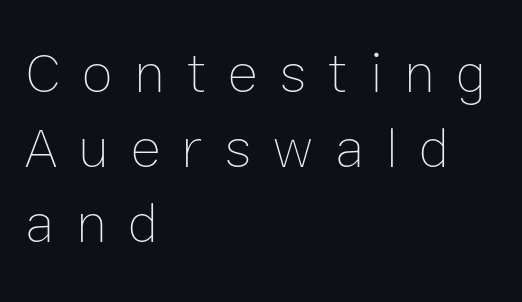
Q: Is the text bold? A: No.
Q: Is the text italic (slanted)? A: No, it is upright.
Q: Is the text underlined? A: No.
Q: How is the paragraph aligned? A: Left-aligned.
Q: Is the spacing between letters normal or unusually wide? A: Unusually wide.
Q: Is the spacing between lines tight, normal or loose? A: Normal.
Q: Width (condensed, normal, or wide)? A: Normal.
Q: Stroke contrast? A: Low.
Q: x-height? A: Medium.
Q: Monospaced? A: No.
